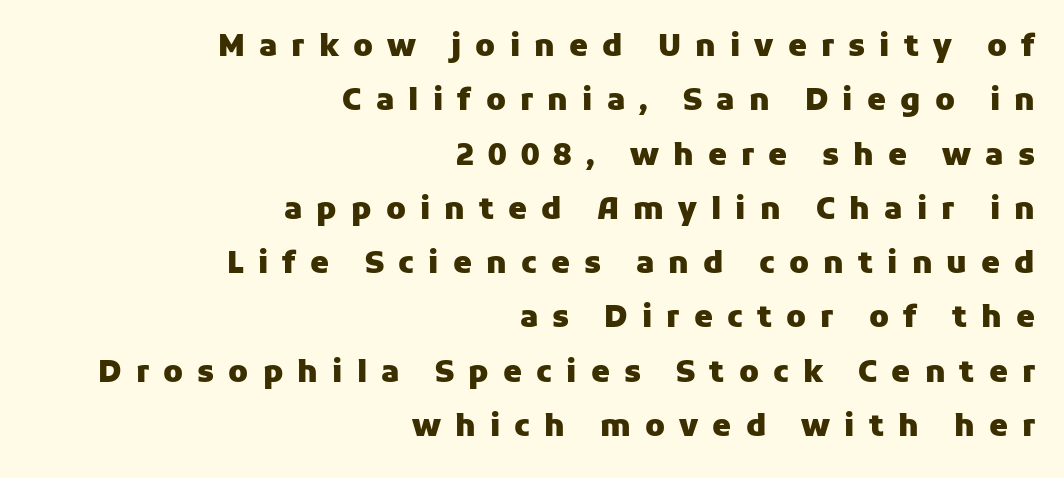
The image shows 30 px heavy sans-serif type, upright; set right-aligned, line spacing 1.81x, unusually wide letter spacing (+0.47 em), not underlined; low stroke contrast and a medium x-height.
